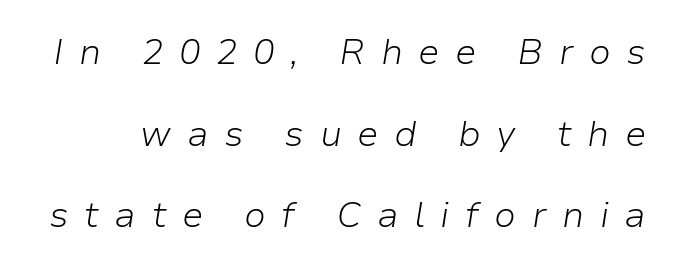
{"italic": "yes", "lean": "right", "slant_degrees": 9, "bold": "no", "weight": "light", "width": "normal", "stroke_contrast": "low", "x_height": "medium", "monospaced": "no", "underline": "no", "line_spacing": "loose", "line_spacing_ratio": 2.27, "letter_spacing": "wide", "letter_spacing_em": 0.43, "glyph_px": 36}
